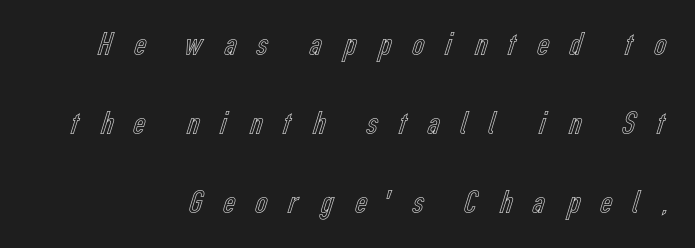
The image shows 34 px condensed type; set loose line spacing (2.33x), unusually wide letter spacing (+0.5 em), not underlined; a medium x-height.
